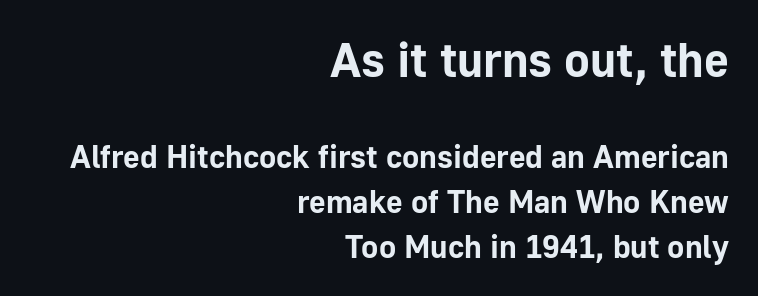
Caption: bold face, heavy strokes. The rag falls on the left side of this text block. The designer gave the opening block more size than the closing block. Letter spacing: default. Line spacing here is normal. Words float on clear page, feet unadorned.
